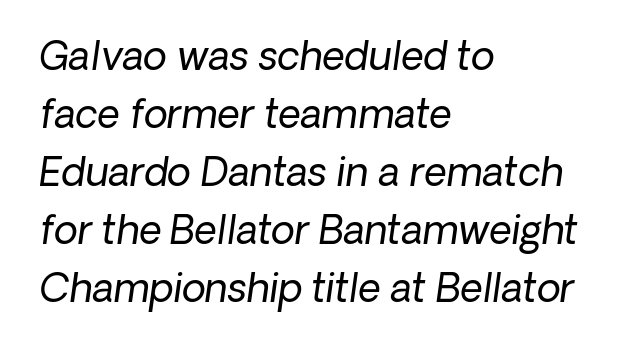
The image shows 39 px regular-weight type, italic (leaning right); set left-aligned, normal line spacing (1.49x), normal letter spacing, not underlined; low stroke contrast and a medium x-height.
